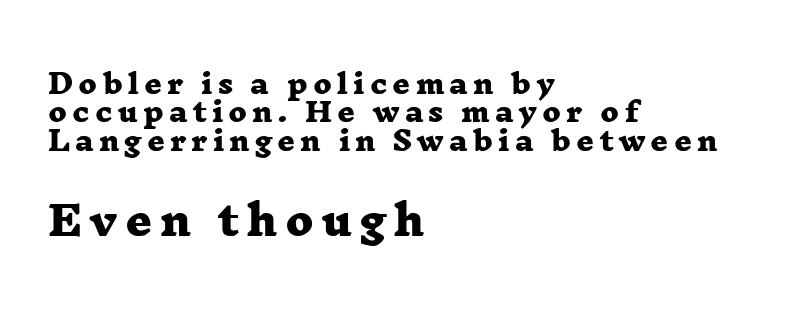
The image shows 41 px heavy, wide serif type; set left-aligned, tight line spacing (1.05x), not underlined; the second (bottom) block is 1.52x larger; low stroke contrast and a medium x-height.
